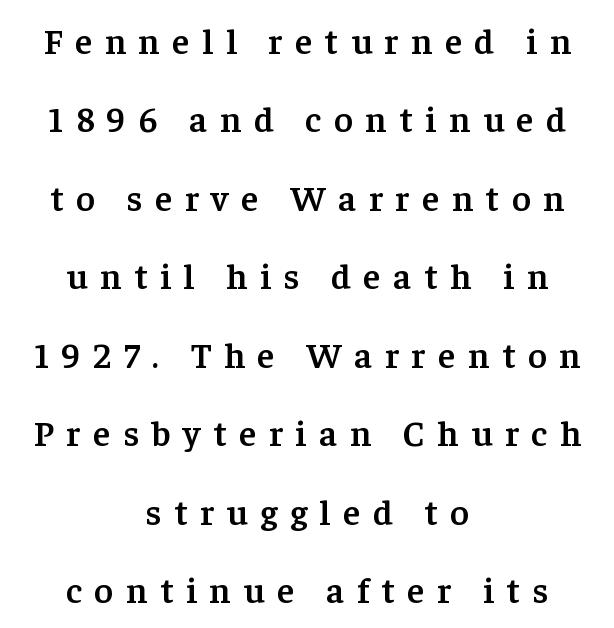
{"serif": "yes", "italic": "no", "bold": "semi", "weight": "semibold", "width": "normal", "stroke_contrast": "low", "x_height": "medium", "monospaced": "no", "underline": "no", "align": "center", "line_spacing": "loose", "line_spacing_ratio": 2.18, "letter_spacing": "wide", "letter_spacing_em": 0.35, "glyph_px": 36}
